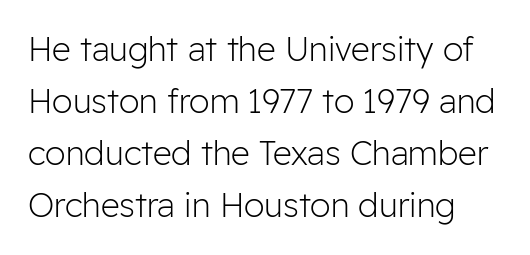
Q: Is the text bold? A: No.
Q: Is the text italic (slanted)? A: No, it is upright.
Q: Is the typeface a serif or a sans-serif typeface? A: Sans-serif.
Q: Is the text underlined? A: No.
Q: Is the spacing between letters normal or unusually wide? A: Normal.
Q: Is the spacing between lines tight, normal or loose? A: Normal.
Q: Width (condensed, normal, or wide)? A: Normal.
Q: Stroke contrast? A: Low.
Q: x-height? A: Medium.
Q: Monospaced? A: No.
